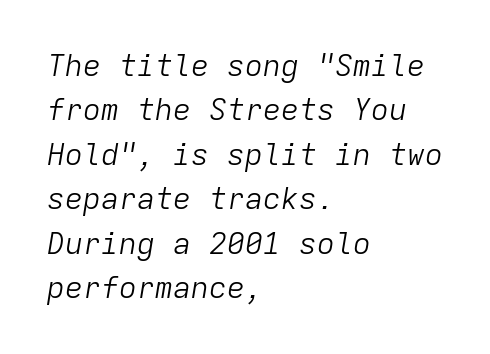
Beneath every word, the page is bare. This is not heavy type; no bold has been used. Does the leading feel generous? No, just average. Does extra space separate the letters? No, they use regular spacing. The rendering uses typewriter-style spacing with identical character cells. Quick note: italic.
